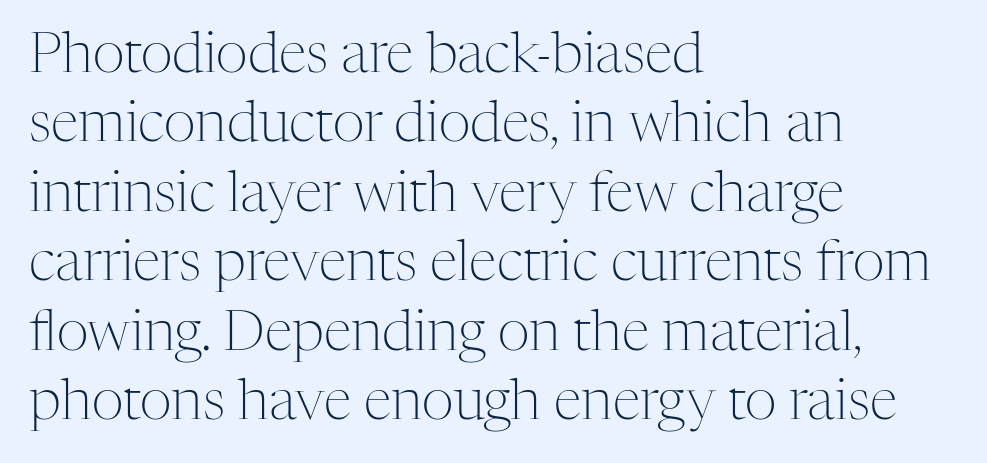
Bold? No — there's no thickening of the strokes. A clean baseline with only descenders dipping below it. Horizontally, the lines are justified to the leading edge only. The gaps between neighbouring characters are ordinary and unremarkable. Here the designer chose a conventional face with non-uniform glyph widths. Look at the bottom of the vertical strokes: they flare into serifs here.
